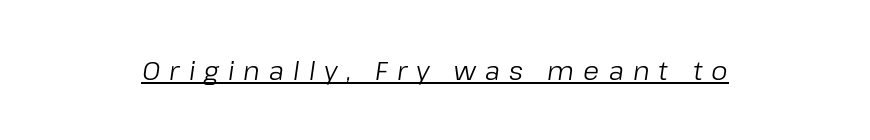
The image shows 26 px text type, italic (leaning right); set unusually wide letter spacing (+0.35 em), underlined.
